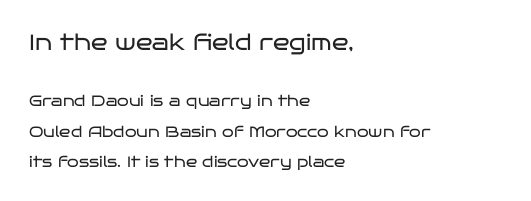
Counters stay open thanks to moderate or lighter strokes. Here the glyphs are tracked normally, forming tight word shapes. Leading is clearly above the norm, producing a sparse column. Bigger letters appear in the top chunk; the bottom chunk is reduced. Honestly, there is no underline to notice here at all. Posture: vertical.
